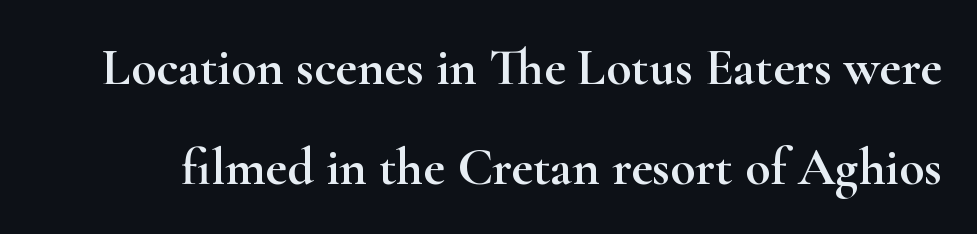
There is no visible air inserted between adjacent glyphs. In terms of letterform style, serifs are clearly present. Successive baselines arrive slowly, with a big drop between each. Italic: no, the glyphs are upright roman. Only glyphs here, with clear space below each row. The passage shown is typed in a proportional face where columns would drift.
